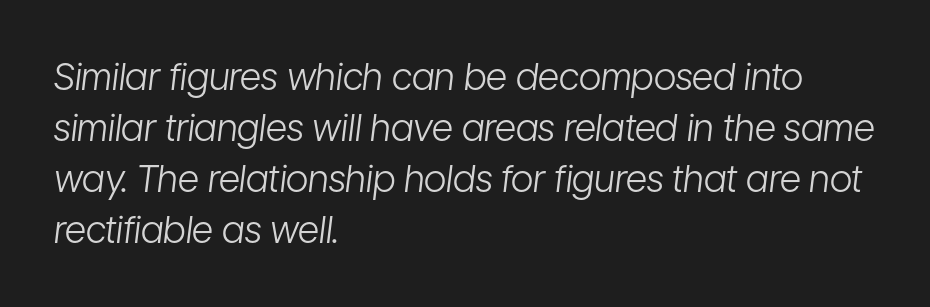
Nobody drew a line under any word here. Ink coverage per letter is moderate at most. Looks like regular typesetting: each glyph gets only the width it needs. Look at the tracking — it's just the regular setting, nothing added. There's an unmistakable incline to the writing here. One-word summary of the alignment: left.
